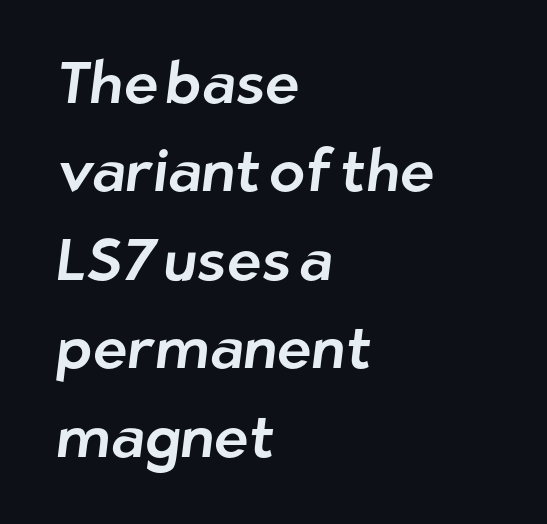
Q: Is the typeface a serif or a sans-serif typeface? A: Sans-serif.
Q: Is the text underlined? A: No.
Q: How is the paragraph aligned? A: Left-aligned.
Q: Is the spacing between letters normal or unusually wide? A: Normal.
Q: Is the spacing between lines tight, normal or loose? A: Normal.
Q: Width (condensed, normal, or wide)? A: Normal.
Q: Stroke contrast? A: Low.
Q: x-height? A: Medium.
Q: Monospaced? A: No.
